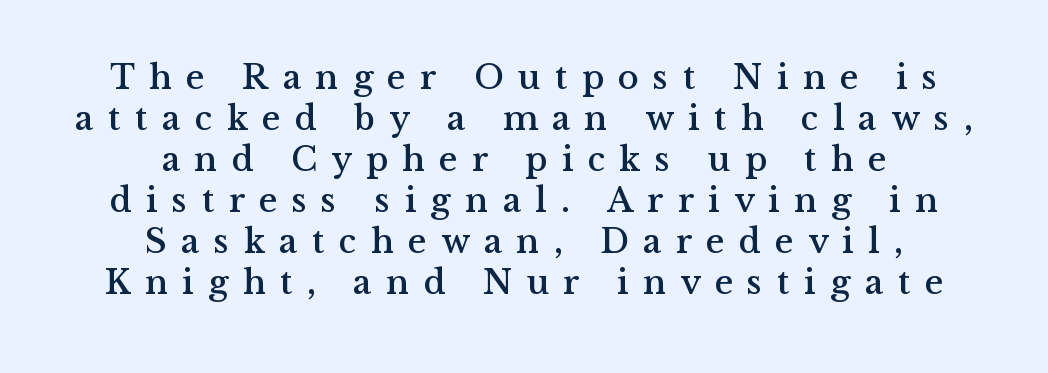
The image shows 35 px serif type, upright; set centered, line spacing 1.17x, unusually wide letter spacing (+0.41 em), not underlined; medium stroke contrast and a medium x-height.
